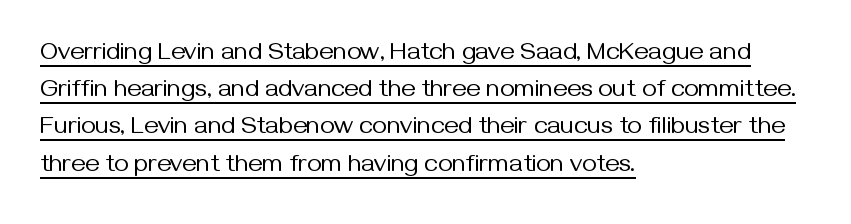
Q: Is the text bold? A: No.
Q: Is the text italic (slanted)? A: No, it is upright.
Q: Is the text underlined? A: Yes.
Q: How is the paragraph aligned? A: Left-aligned.
Q: Is the spacing between letters normal or unusually wide? A: Normal.
Q: Is the spacing between lines tight, normal or loose? A: Normal.
